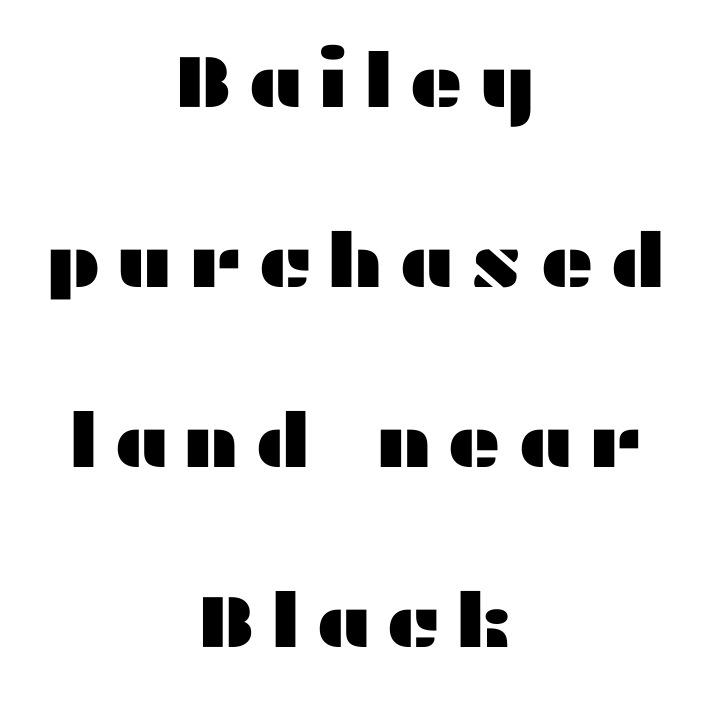
{"serif": "no", "italic": "no", "width": "wide", "stroke_contrast": "medium", "x_height": "medium", "monospaced": "no", "underline": "no", "align": "center", "line_spacing": "loose", "line_spacing_ratio": 2.4, "glyph_px": 75}
